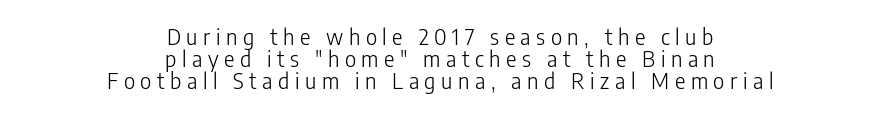
{"italic": "no", "bold": "no", "underline": "no", "align": "center", "line_spacing": "tight", "line_spacing_ratio": 1.01, "letter_spacing": "wide", "letter_spacing_em": 0.25, "glyph_px": 22}
